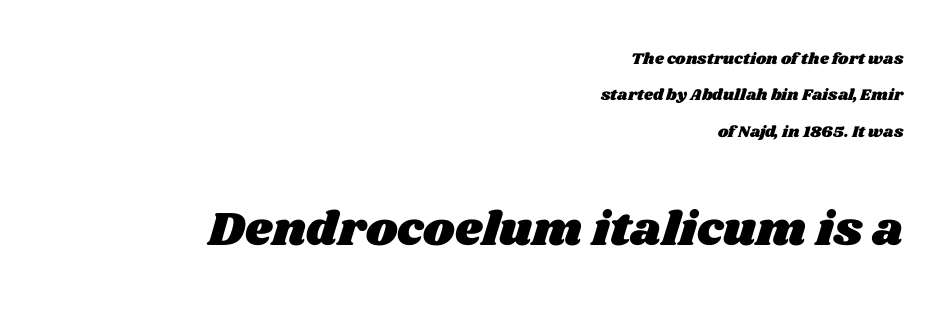
{"width": "wide", "stroke_contrast": "medium", "x_height": "large", "monospaced": "no", "underline": "no", "align": "right", "line_spacing": "loose", "line_spacing_ratio": 2.28, "letter_spacing": "normal", "letter_spacing_em": 0.0, "larger_block": "second", "size_ratio": 3.0, "glyph_px": 48}
